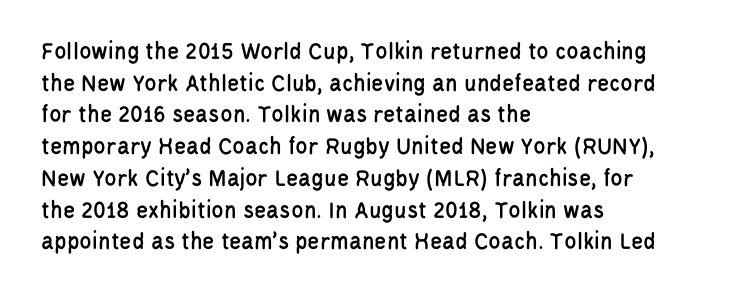
Q: Is the text italic (slanted)? A: No, it is upright.
Q: Is the text underlined? A: No.
Q: How is the paragraph aligned? A: Left-aligned.
Q: Is the spacing between letters normal or unusually wide? A: Normal.
Q: Is the spacing between lines tight, normal or loose? A: Normal.
